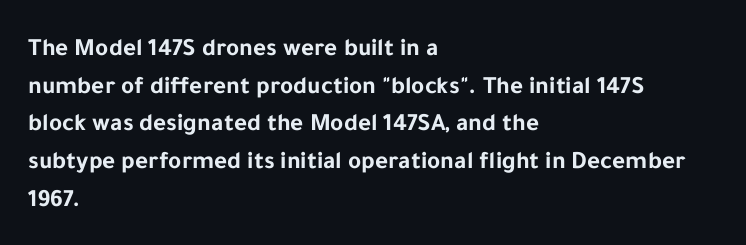
{"italic": "no", "bold": "yes", "underline": "no", "align": "left", "line_spacing": "normal", "line_spacing_ratio": 1.51, "letter_spacing": "normal", "letter_spacing_em": 0.0, "glyph_px": 25}
